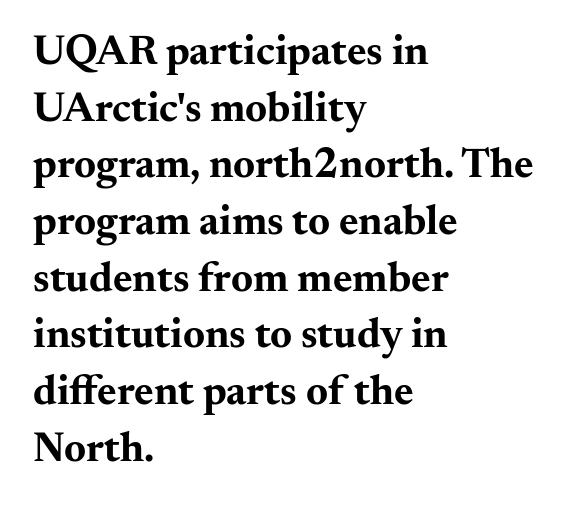
The image shows 42 px bold, wide serif type, upright; set left-aligned, normal line spacing (1.35x), normal letter spacing, not underlined; medium stroke contrast and a small x-height.
